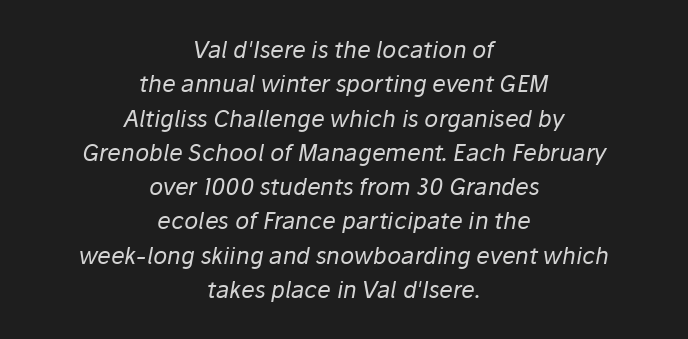
The image shows 23 px text type, italic (leaning right); set centered, normal line spacing (1.49x), normal letter spacing, not underlined.
